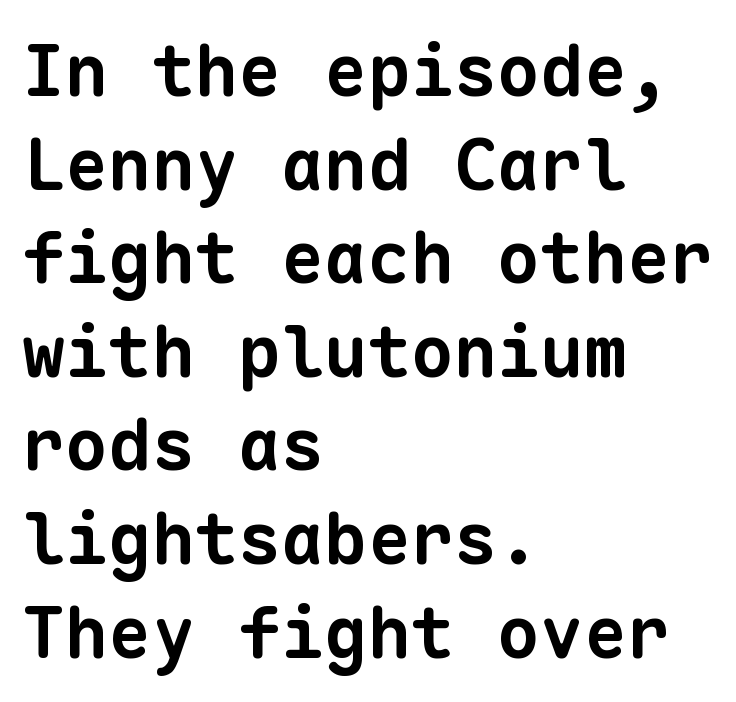
Anything drawn beneath the words? Only blank space. Caption: bold face, heavy strokes. This rendering leaves character spacing at its baseline value. Does the copy run flush right? No — it runs flush left. Normally led — the rows are evenly, conventionally spaced.
